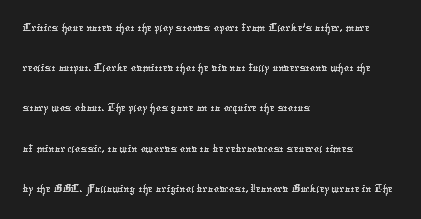
One glance says typical: line gaps are just what's usual. You could call the tracking neutral — neither tight nor loose. This rendering uses left alignment, leaving the right contour irregular. Quick note: underline off.
